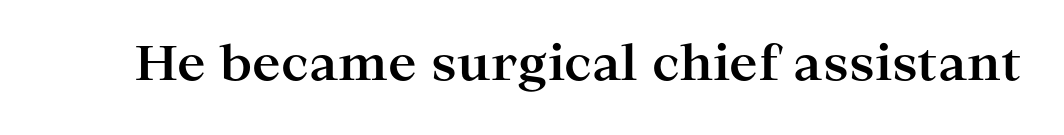
{"serif": "yes", "italic": "no", "bold": "yes", "weight": "bold", "width": "wide", "stroke_contrast": "high", "x_height": "medium", "monospaced": "no", "underline": "no", "letter_spacing": "normal", "letter_spacing_em": 0.0, "glyph_px": 48}
